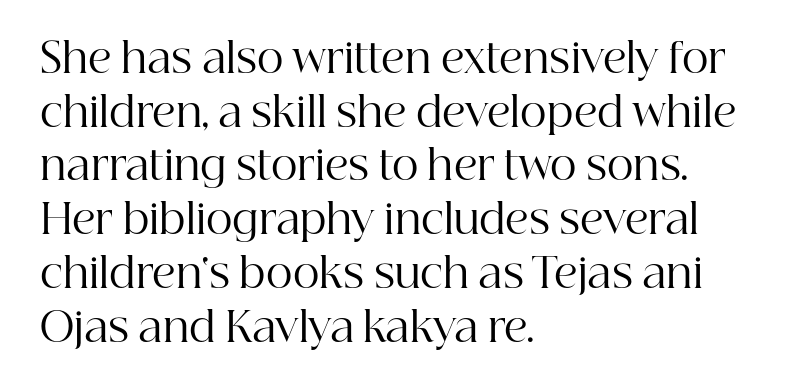
Q: Is the text bold? A: No.
Q: Is the text italic (slanted)? A: No, it is upright.
Q: Is the typeface a serif or a sans-serif typeface? A: Serif.
Q: Is the text underlined? A: No.
Q: How is the paragraph aligned? A: Left-aligned.
Q: Is the spacing between letters normal or unusually wide? A: Normal.
Q: Is the spacing between lines tight, normal or loose? A: Normal.
Q: Width (condensed, normal, or wide)? A: Normal.
Q: Stroke contrast? A: High.
Q: x-height? A: Medium.
Q: Monospaced? A: No.
